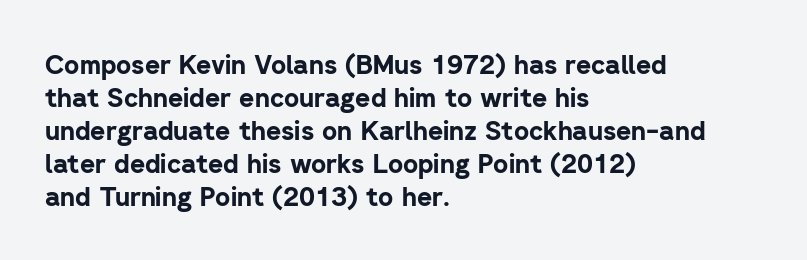
Q: Is the text bold? A: Yes.
Q: Is the text italic (slanted)? A: No, it is upright.
Q: Is the text underlined? A: No.
Q: How is the paragraph aligned? A: Left-aligned.
Q: Is the spacing between letters normal or unusually wide? A: Normal.
Q: Is the spacing between lines tight, normal or loose? A: Normal.
